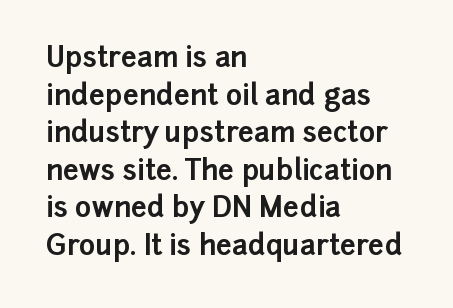
The foot of each line stays bare and open. The text was rendered using a sans face with plain stroke endings. The letters advance in unequal steps, a hallmark of proportional type. Casual observation: everything's shoved over to the left. Regarding leading, the lines here are spaced in the standard way. Nope, not italic — everything's standing straight.
